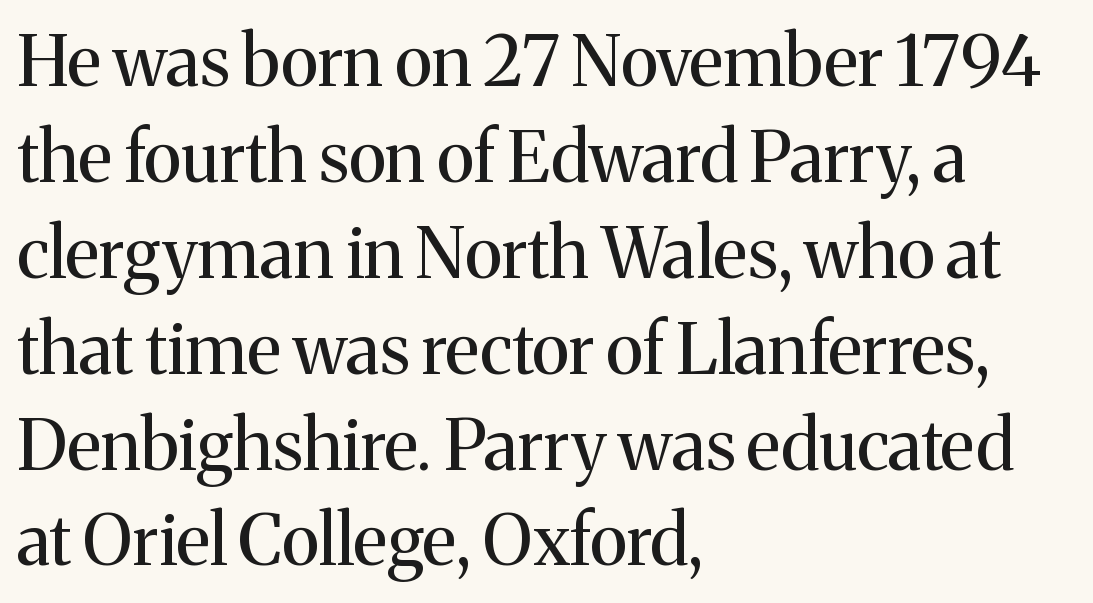
The image shows 70 px regular-weight serif type, upright; set left-aligned, normal line spacing (1.37x), normal letter spacing, not underlined; medium stroke contrast and a medium x-height.
